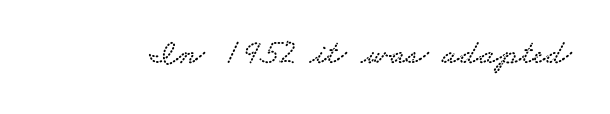
The image shows 35 px wide serif type; set normal letter spacing, not underlined; low stroke contrast and a small x-height.
